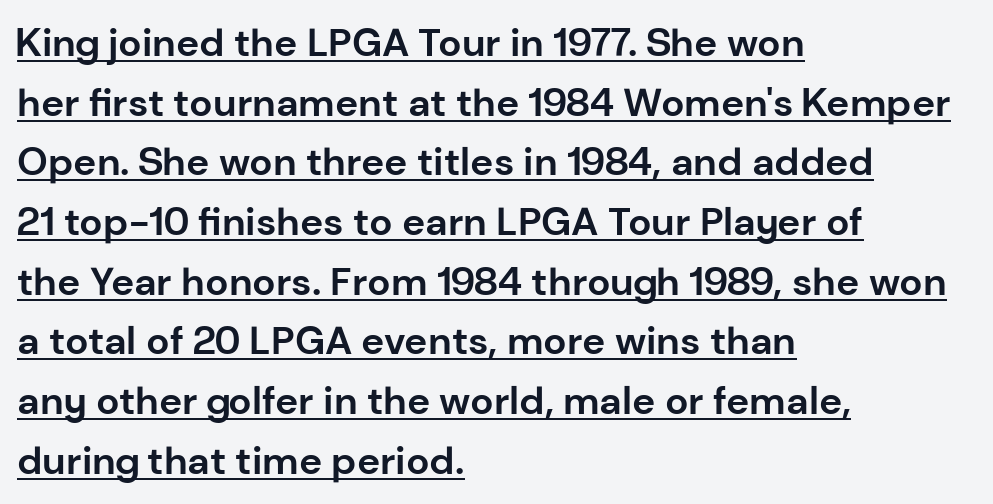
Q: Is the text bold? A: Yes.
Q: Is the text italic (slanted)? A: No, it is upright.
Q: Is the typeface a serif or a sans-serif typeface? A: Sans-serif.
Q: Is the text underlined? A: Yes.
Q: How is the paragraph aligned? A: Left-aligned.
Q: Is the spacing between letters normal or unusually wide? A: Normal.
Q: Is the spacing between lines tight, normal or loose? A: Normal.
Q: Width (condensed, normal, or wide)? A: Normal.
Q: Stroke contrast? A: Low.
Q: x-height? A: Medium.
Q: Monospaced? A: No.
